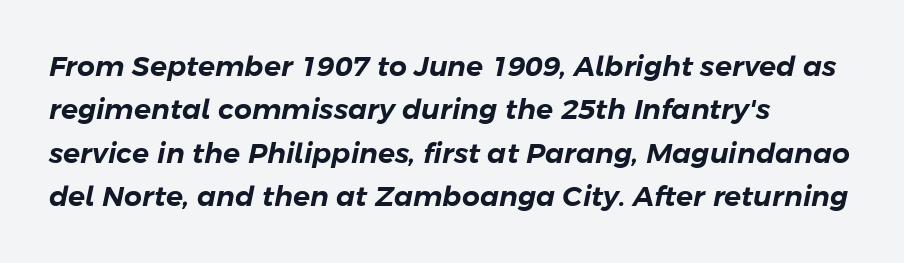
The image shows 28 px text type, italic (leaning right); set left-aligned, normal line spacing (1.55x), normal letter spacing, not underlined; low stroke contrast and a medium x-height.
